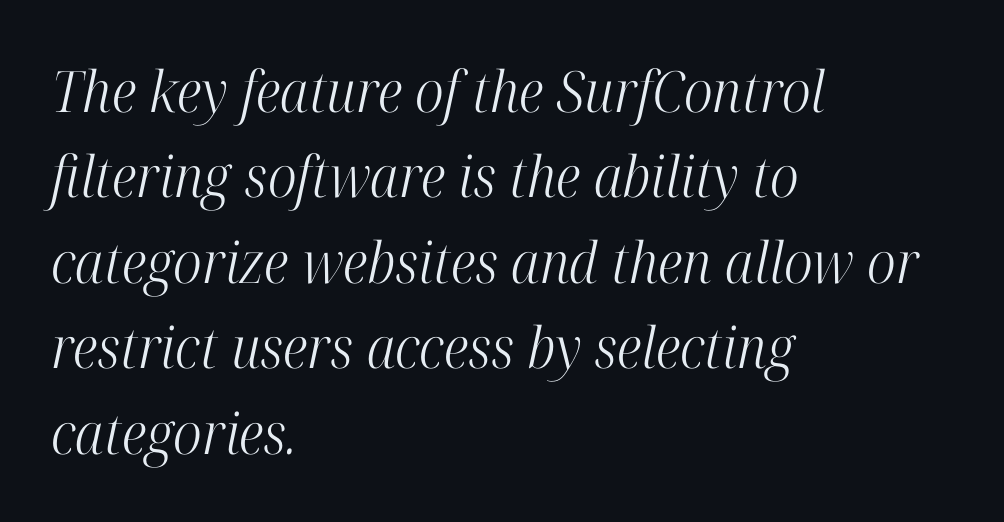
Character widths vary here, with narrow letters taking less room than wide ones. Vertically, the passage feels balanced, rows spaced as you'd expect. Underline: absent. Does the lettering tilt? It does — this is italic.
